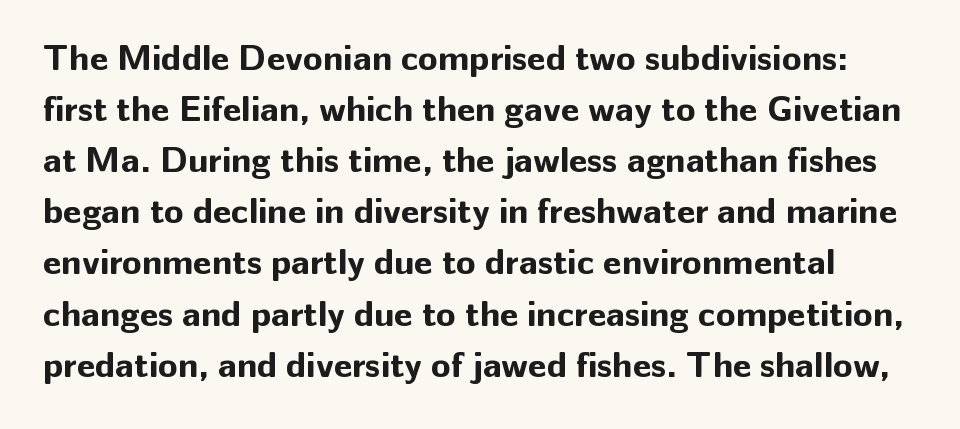
The image shows 36 px bold sans-serif type, upright; set normal line spacing (1.42x), normal letter spacing, not underlined; low stroke contrast and a medium x-height.
